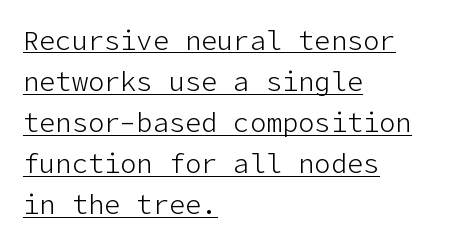
The image shows 27 px text type, upright; set left-aligned, normal line spacing (1.52x), normal letter spacing, underlined.
